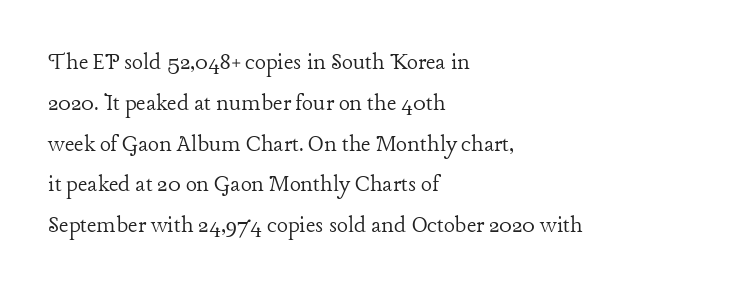
Q: Is the text bold? A: No.
Q: Is the text italic (slanted)? A: No, it is upright.
Q: Is the text underlined? A: No.
Q: How is the paragraph aligned? A: Left-aligned.
Q: Is the spacing between letters normal or unusually wide? A: Normal.
Q: Is the spacing between lines tight, normal or loose? A: Normal.
